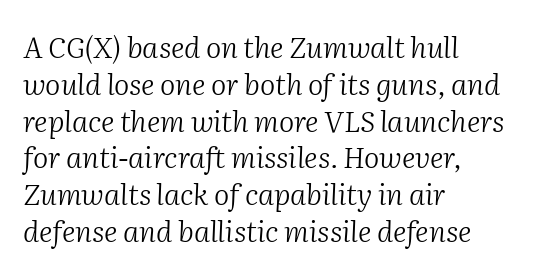
{"serif": "yes", "italic": "yes", "lean": "right", "slant_degrees": 2, "bold": "no", "weight": "light", "width": "normal", "stroke_contrast": "medium", "x_height": "medium", "monospaced": "no", "underline": "no", "align": "left", "line_spacing": "normal", "line_spacing_ratio": 1.27, "letter_spacing": "normal", "letter_spacing_em": 0.0, "glyph_px": 29}
